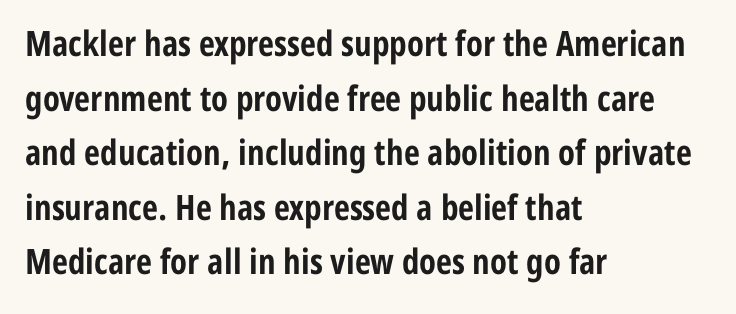
Q: Is the text bold? A: Yes.
Q: Is the text italic (slanted)? A: No, it is upright.
Q: Is the typeface a serif or a sans-serif typeface? A: Sans-serif.
Q: Is the text underlined? A: No.
Q: How is the paragraph aligned? A: Left-aligned.
Q: Is the spacing between letters normal or unusually wide? A: Normal.
Q: Is the spacing between lines tight, normal or loose? A: Normal.
Q: Width (condensed, normal, or wide)? A: Condensed.
Q: Stroke contrast? A: Low.
Q: x-height? A: Medium.
Q: Monospaced? A: No.
